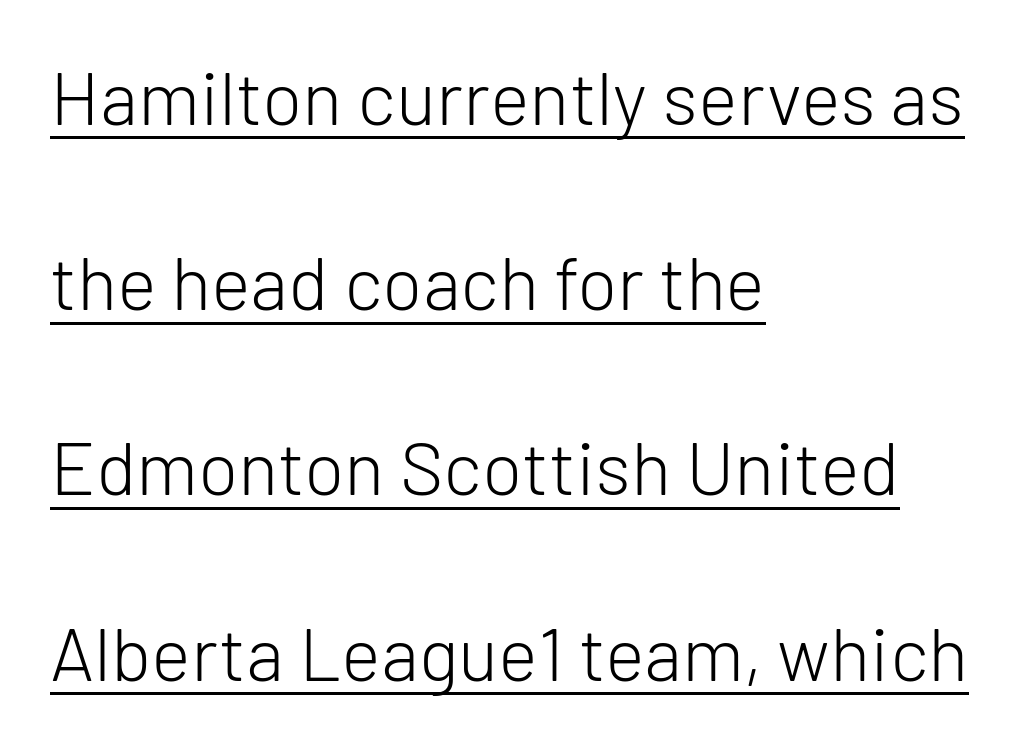
{"serif": "no", "italic": "no", "bold": "no", "weight": "light", "width": "normal", "stroke_contrast": "low", "x_height": "medium", "monospaced": "no", "underline": "yes", "align": "left", "line_spacing": "loose", "line_spacing_ratio": 2.47, "letter_spacing": "normal", "letter_spacing_em": 0.0, "glyph_px": 75}
